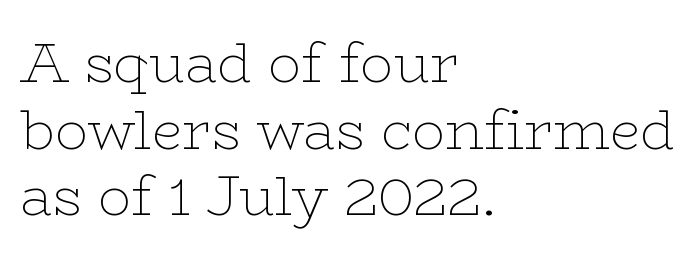
The image shows 55 px thin, wide serif type, upright; set left-aligned, line spacing 1.21x, normal letter spacing, not underlined; low stroke contrast and a medium x-height.
